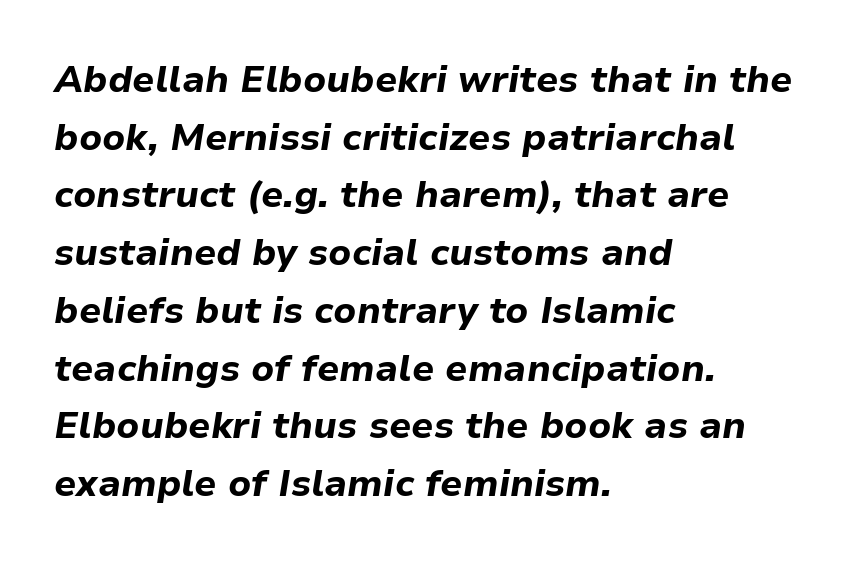
Q: Is the text bold? A: Yes.
Q: Is the text italic (slanted)? A: Yes, it leans right by about 9 degrees.
Q: Is the text underlined? A: No.
Q: How is the paragraph aligned? A: Left-aligned.
Q: Is the spacing between letters normal or unusually wide? A: Normal.
Q: Is the spacing between lines tight, normal or loose? A: Normal.
Q: Width (condensed, normal, or wide)? A: Normal.
Q: Stroke contrast? A: Low.
Q: x-height? A: Medium.
Q: Monospaced? A: No.
